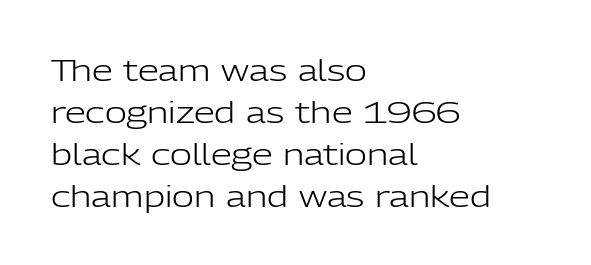
{"serif": "no", "italic": "no", "bold": "no", "weight": "light", "width": "normal", "stroke_contrast": "low", "x_height": "medium", "monospaced": "no", "underline": "no", "align": "left", "line_spacing": "normal", "line_spacing_ratio": 1.4, "letter_spacing": "normal", "letter_spacing_em": 0.0, "glyph_px": 30}
